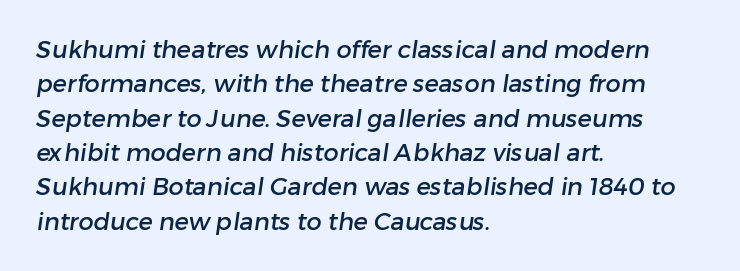
The image shows 24 px text type; set left-aligned, normal line spacing (1.43x), normal letter spacing, not underlined.
